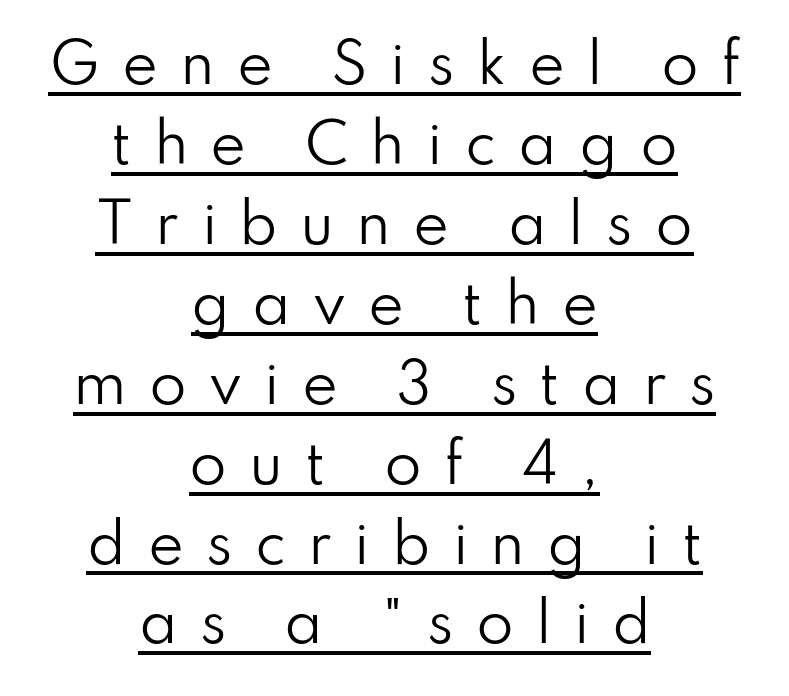
The image shows 54 px regular-weight sans-serif type, upright; set centered, normal line spacing (1.48x), unusually wide letter spacing (+0.41 em), underlined; low stroke contrast and a small x-height.
